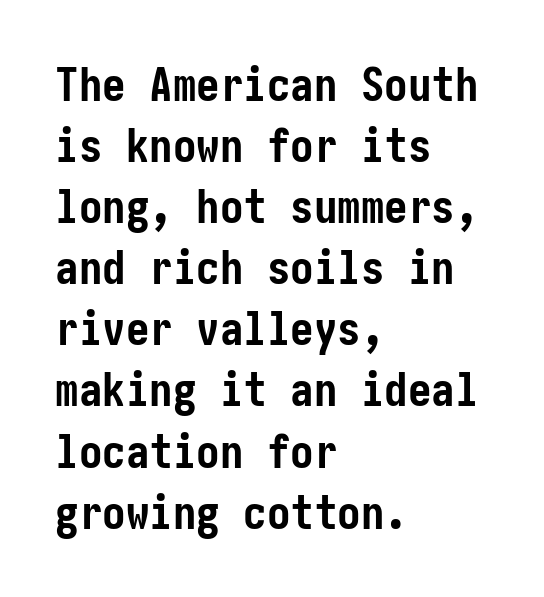
The image shows 47 px semibold, condensed sans-serif type, upright; set left-aligned, normal line spacing (1.3x), normal letter spacing, not underlined; low stroke contrast and a medium x-height.
